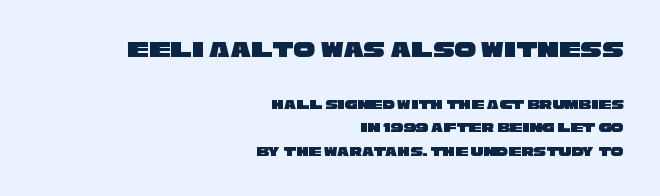
Q: Is the text underlined? A: No.
Q: How is the paragraph aligned? A: Right-aligned.
Q: Is the spacing between letters normal or unusually wide? A: Normal.
Q: Is the spacing between lines tight, normal or loose? A: Normal.
Q: Which block of text is set in a larger size, the first (top) or the second (bottom)? A: The first (top) one.
